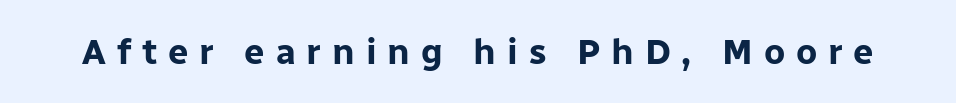
Q: Is the text bold? A: Yes.
Q: Is the text italic (slanted)? A: No, it is upright.
Q: Is the typeface a serif or a sans-serif typeface? A: Sans-serif.
Q: Is the text underlined? A: No.
Q: Is the spacing between letters normal or unusually wide? A: Unusually wide.
Q: Width (condensed, normal, or wide)? A: Normal.
Q: Stroke contrast? A: Low.
Q: x-height? A: Medium.
Q: Monospaced? A: No.
